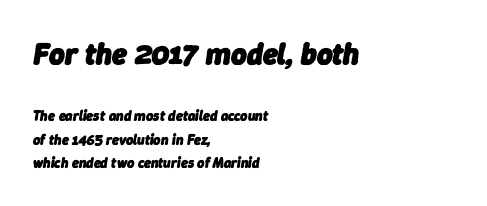
Q: Is the text bold? A: Yes.
Q: Is the text italic (slanted)? A: Yes, it leans right by about 9 degrees.
Q: Is the text underlined? A: No.
Q: How is the paragraph aligned? A: Left-aligned.
Q: Is the spacing between letters normal or unusually wide? A: Normal.
Q: Is the spacing between lines tight, normal or loose? A: Normal.
Q: Which block of text is set in a larger size, the first (top) or the second (bottom)? A: The first (top) one.
Q: Width (condensed, normal, or wide)? A: Normal.
Q: Stroke contrast? A: Low.
Q: x-height? A: Medium.
Q: Monospaced? A: No.
